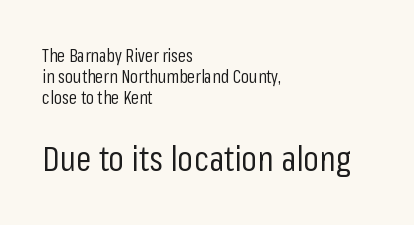
The image shows 35 px regular-weight, condensed sans-serif type, upright; set left-aligned, line spacing 1.17x, normal letter spacing, not underlined; the second (bottom) block is 1.94x larger; low stroke contrast and a medium x-height.
